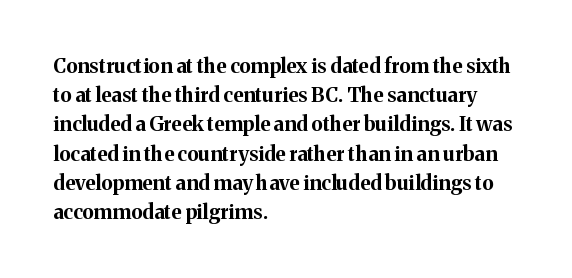
Q: Is the text bold? A: Yes.
Q: Is the text italic (slanted)? A: No, it is upright.
Q: Is the text underlined? A: No.
Q: How is the paragraph aligned? A: Left-aligned.
Q: Is the spacing between letters normal or unusually wide? A: Normal.
Q: Is the spacing between lines tight, normal or loose? A: Normal.
